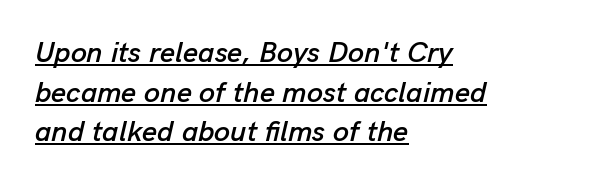
Left-aligned paragraph, ragged on the right. Note the varied advance widths — an 'i' is clearly narrower than an 'm'. Nobody touched the tracking dial on this one. Leading matches the norm, producing a regular column. It's the slanting kind of type. You can see a thin bar hugging the bottom of the glyphs.
